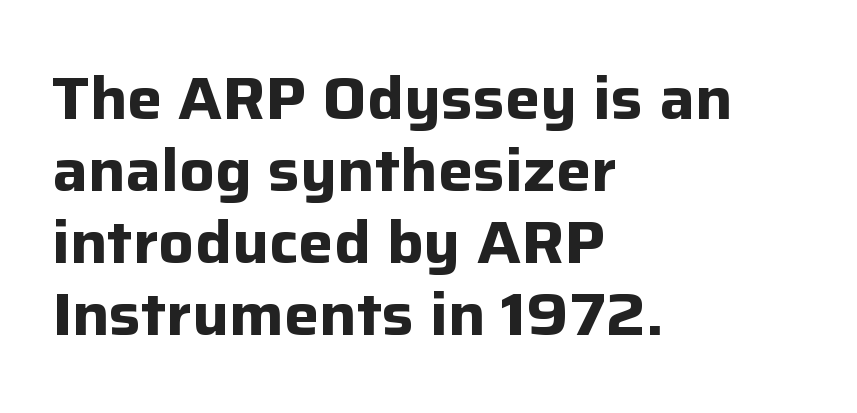
Q: Is the text bold? A: Yes.
Q: Is the text italic (slanted)? A: No, it is upright.
Q: Is the typeface a serif or a sans-serif typeface? A: Sans-serif.
Q: Is the text underlined? A: No.
Q: How is the paragraph aligned? A: Left-aligned.
Q: Is the spacing between letters normal or unusually wide? A: Normal.
Q: Width (condensed, normal, or wide)? A: Normal.
Q: Stroke contrast? A: Low.
Q: x-height? A: Medium.
Q: Monospaced? A: No.
